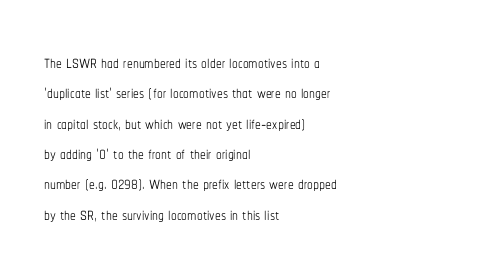
The image shows 23 px text type, upright; set left-aligned, normal line spacing (1.32x), normal letter spacing, not underlined.
